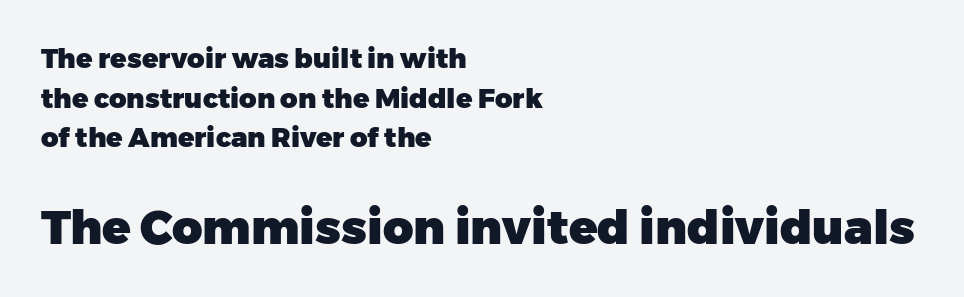
{"serif": "no", "italic": "no", "bold": "yes", "weight": "heavy", "width": "normal", "stroke_contrast": "low", "x_height": "medium", "monospaced": "no", "underline": "no", "align": "left", "line_spacing": "normal", "line_spacing_ratio": 1.47, "letter_spacing": "normal", "letter_spacing_em": 0.0, "larger_block": "second", "size_ratio": 1.74, "glyph_px": 47}
